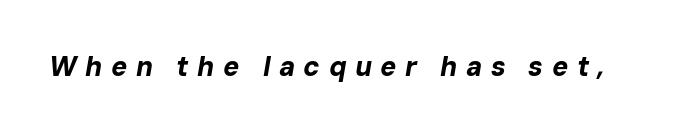
There's an unmistakable incline to the writing here. Display-style spreading of the glyphs; the letterfit is very open. Glance below the letters and you will spot only blank space. What weight is shown? A full bold with thick strokes.
